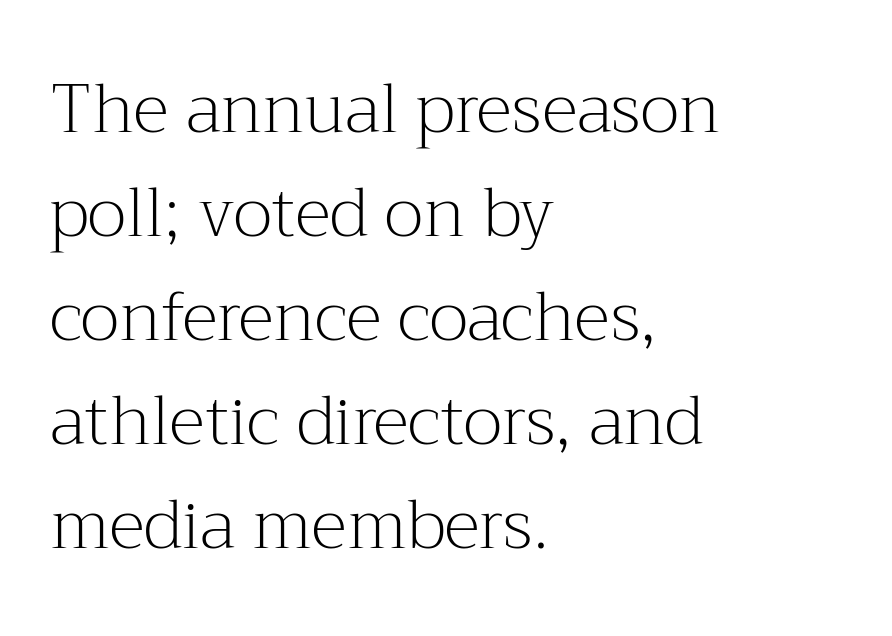
Q: Is the text bold? A: No.
Q: Is the text italic (slanted)? A: No, it is upright.
Q: Is the typeface a serif or a sans-serif typeface? A: Serif.
Q: Is the text underlined? A: No.
Q: How is the paragraph aligned? A: Left-aligned.
Q: Is the spacing between letters normal or unusually wide? A: Normal.
Q: Is the spacing between lines tight, normal or loose? A: Normal.
Q: Width (condensed, normal, or wide)? A: Normal.
Q: Stroke contrast? A: Medium.
Q: x-height? A: Medium.
Q: Monospaced? A: No.
